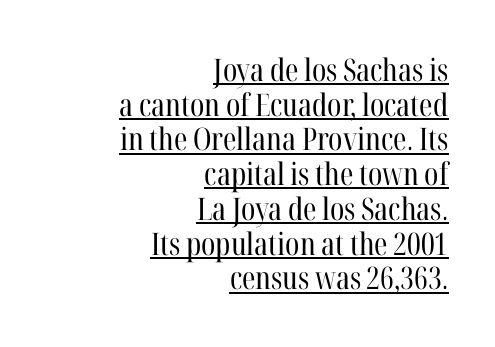
Q: Is the text bold? A: No.
Q: Is the text italic (slanted)? A: No, it is upright.
Q: Is the typeface a serif or a sans-serif typeface? A: Serif.
Q: Is the text underlined? A: Yes.
Q: How is the paragraph aligned? A: Right-aligned.
Q: Is the spacing between letters normal or unusually wide? A: Normal.
Q: Is the spacing between lines tight, normal or loose? A: Tight.
Q: Width (condensed, normal, or wide)? A: Condensed.
Q: Stroke contrast? A: High.
Q: x-height? A: Medium.
Q: Monospaced? A: No.
